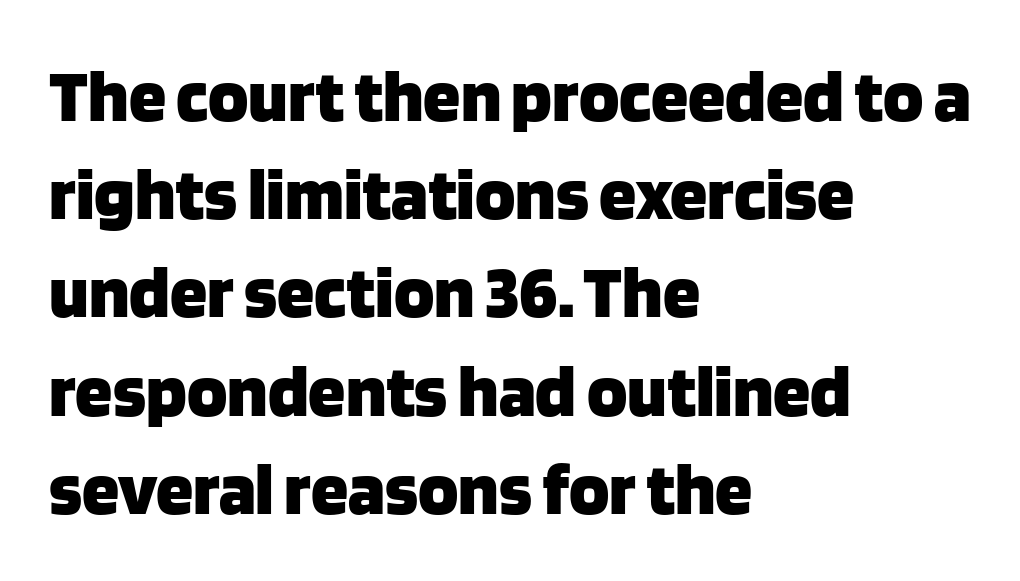
Default kerning and tracking; the words read as compact shapes. The line-height multiplier appears to be the usual default. The ragged edge is on the right, which tells us the setting is flush left. I'd call this a sans setting — the letters go barefoot. Weight check: bold — yes, fully. This is the regular roman posture of the typeface.
